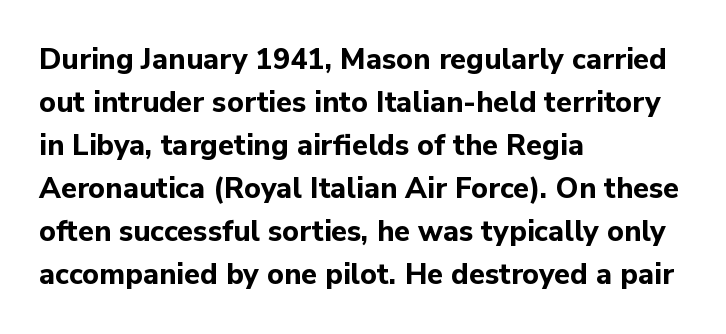
The image shows 29 px bold sans-serif type, upright; set left-aligned, normal line spacing (1.48x), normal letter spacing, not underlined; low stroke contrast and a medium x-height.
